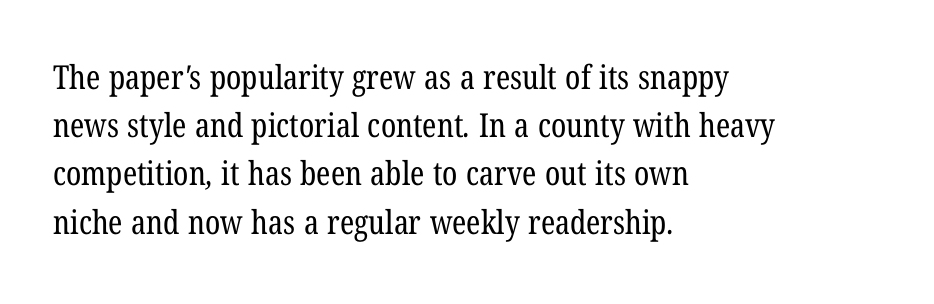
The image shows 33 px regular-weight, condensed serif type; set left-aligned, normal line spacing (1.46x), normal letter spacing, not underlined; low stroke contrast and a medium x-height.
